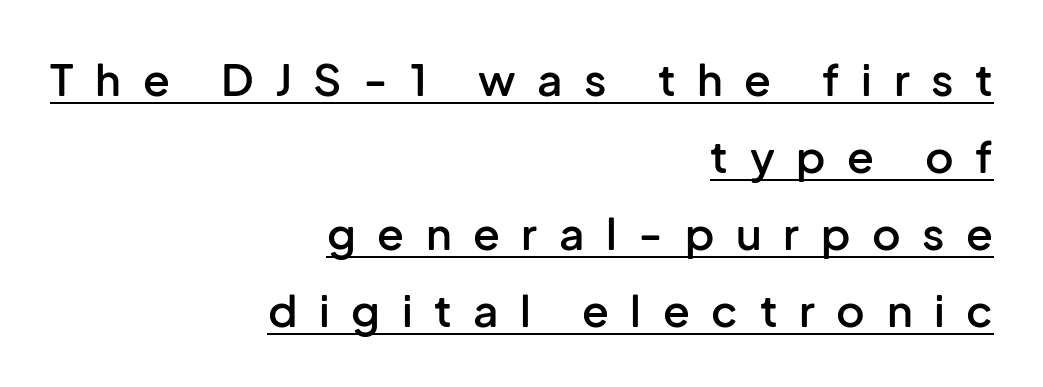
{"serif": "no", "italic": "no", "bold": "semi", "weight": "semibold", "width": "normal", "stroke_contrast": "low", "x_height": "medium", "monospaced": "no", "underline": "yes", "align": "right", "line_spacing_ratio": 1.75, "letter_spacing": "wide", "letter_spacing_em": 0.49, "glyph_px": 44}
